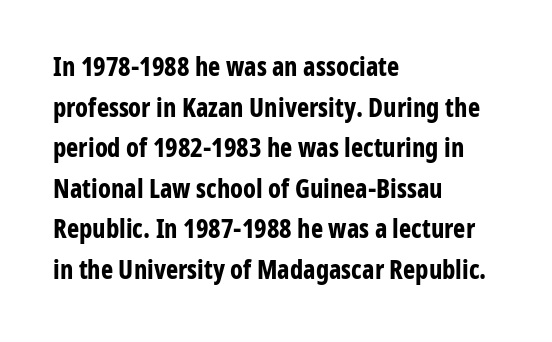
{"italic": "no", "bold": "yes", "underline": "no", "align": "left", "line_spacing": "normal", "line_spacing_ratio": 1.56, "letter_spacing": "normal", "letter_spacing_em": 0.0, "glyph_px": 26}
